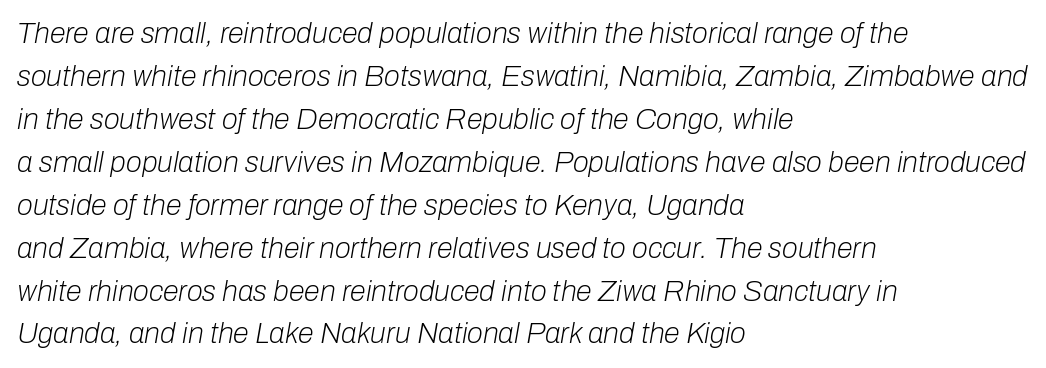
{"italic": "yes", "lean": "right", "slant_degrees": 10, "bold": "no", "weight": "light", "width": "normal", "stroke_contrast": "low", "x_height": "medium", "monospaced": "no", "underline": "no", "align": "left", "line_spacing": "normal", "line_spacing_ratio": 1.48, "letter_spacing": "normal", "letter_spacing_em": 0.0, "glyph_px": 29}
